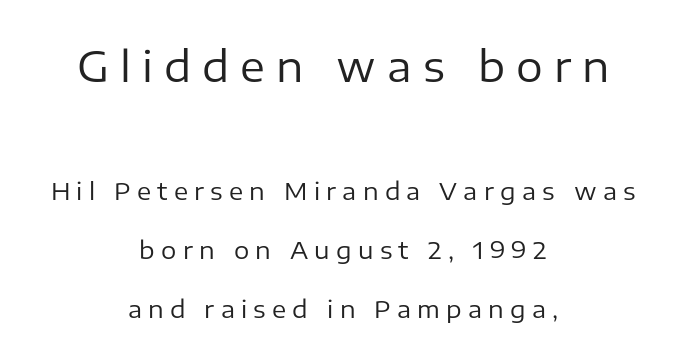
{"serif": "no", "italic": "no", "bold": "no", "weight": "regular", "width": "normal", "stroke_contrast": "low", "x_height": "medium", "monospaced": "no", "underline": "no", "align": "center", "line_spacing": "loose", "line_spacing_ratio": 2.46, "letter_spacing": "wide", "letter_spacing_em": 0.26, "larger_block": "first", "size_ratio": 1.75, "glyph_px": 42}
